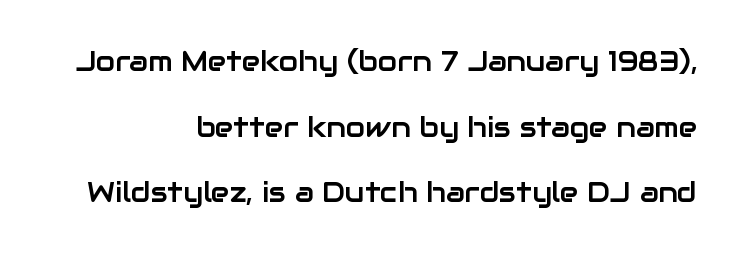
The image shows 28 px sans-serif type, upright; set right-aligned, loose line spacing (2.34x), normal letter spacing, not underlined; low stroke contrast and a medium x-height.
